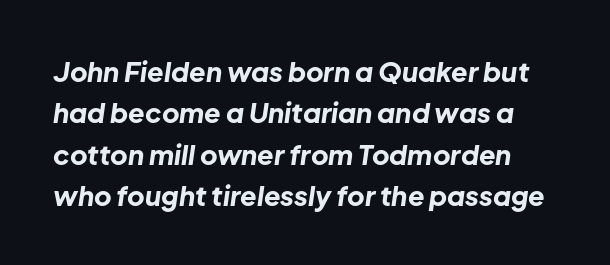
Q: Is the text bold? A: Yes.
Q: Is the text italic (slanted)? A: Yes, it leans right by about 8 degrees.
Q: Is the text underlined? A: No.
Q: Is the spacing between letters normal or unusually wide? A: Normal.
Q: Is the spacing between lines tight, normal or loose? A: Normal.
